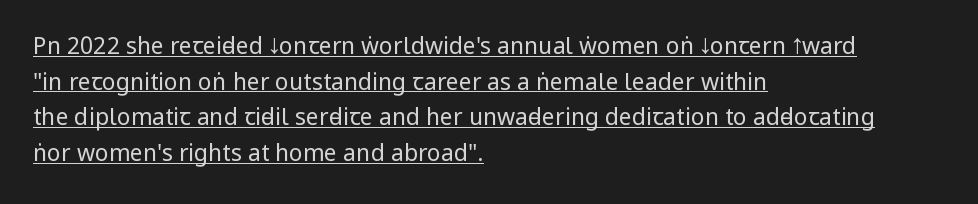
Q: Is the text bold? A: No.
Q: Is the text italic (slanted)? A: No, it is upright.
Q: Is the text underlined? A: Yes.
Q: How is the paragraph aligned? A: Left-aligned.
Q: Is the spacing between letters normal or unusually wide? A: Normal.
Q: Is the spacing between lines tight, normal or loose? A: Normal.
